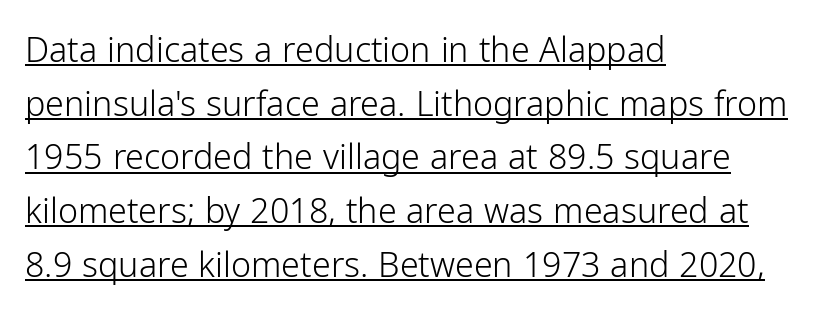
{"serif": "no", "italic": "no", "bold": "no", "weight": "light", "width": "normal", "stroke_contrast": "low", "x_height": "medium", "monospaced": "no", "underline": "yes", "align": "left", "line_spacing": "normal", "line_spacing_ratio": 1.58, "letter_spacing": "normal", "letter_spacing_em": 0.0, "glyph_px": 34}
